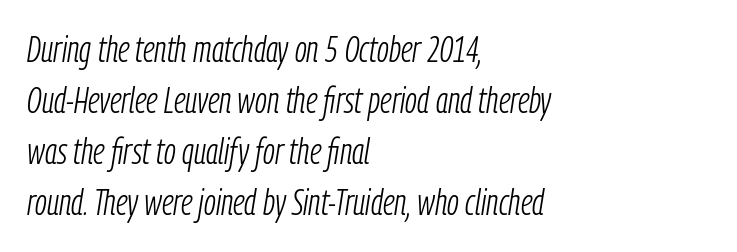
The block of text has a typical density, with ordinary space between rows. Tracking here is standard; glyphs follow each other at the usual distance. Slanted lettering throughout. The passage shown is not underscored anywhere. Varying glyph widths throughout — classic text-font behaviour.
